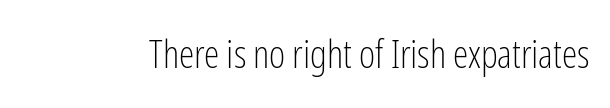
The image shows 39 px light, condensed sans-serif type, upright; set normal letter spacing, not underlined; low stroke contrast and a medium x-height.
